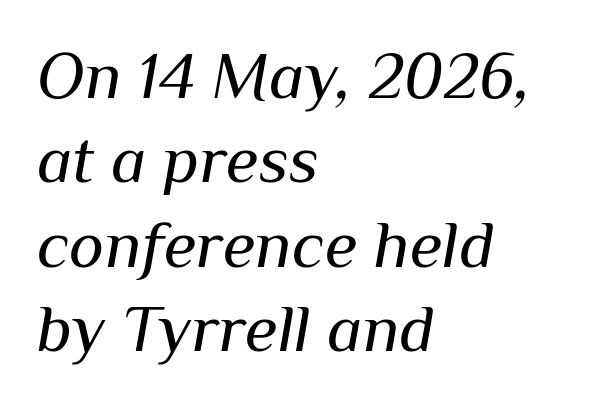
Q: Is the text bold? A: No.
Q: Is the text italic (slanted)? A: Yes, it leans right by about 10 degrees.
Q: Is the text underlined? A: No.
Q: How is the paragraph aligned? A: Left-aligned.
Q: Is the spacing between letters normal or unusually wide? A: Normal.
Q: Is the spacing between lines tight, normal or loose? A: Normal.
Q: Width (condensed, normal, or wide)? A: Normal.
Q: Stroke contrast? A: Medium.
Q: x-height? A: Medium.
Q: Monospaced? A: No.
